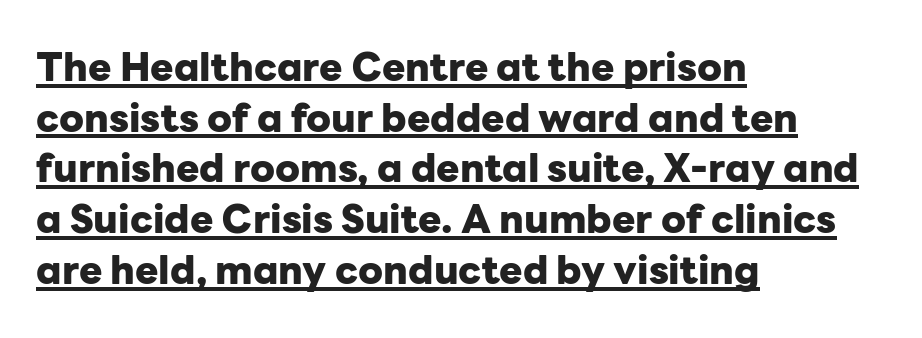
The image shows 39 px heavy sans-serif type, upright; set left-aligned, normal line spacing (1.3x), normal letter spacing, underlined; low stroke contrast and a medium x-height.
